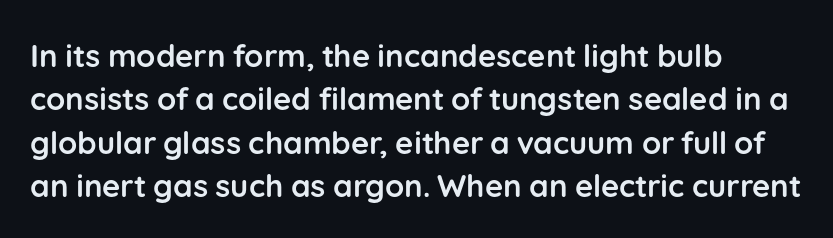
Q: Is the text bold? A: Yes.
Q: Is the text italic (slanted)? A: No, it is upright.
Q: Is the typeface a serif or a sans-serif typeface? A: Sans-serif.
Q: Is the text underlined? A: No.
Q: How is the paragraph aligned? A: Left-aligned.
Q: Is the spacing between letters normal or unusually wide? A: Normal.
Q: Is the spacing between lines tight, normal or loose? A: Normal.
Q: Width (condensed, normal, or wide)? A: Normal.
Q: Stroke contrast? A: Low.
Q: x-height? A: Medium.
Q: Monospaced? A: No.
